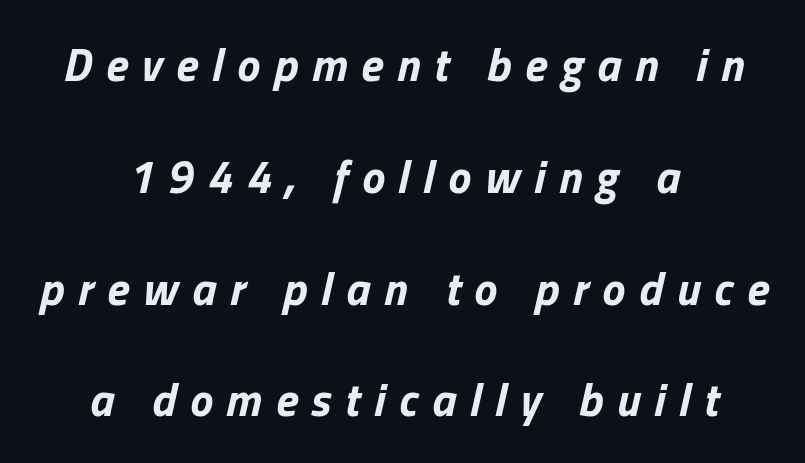
Q: Is the text bold? A: Yes.
Q: Is the text italic (slanted)? A: Yes, it leans right by about 13 degrees.
Q: Is the text underlined? A: No.
Q: How is the paragraph aligned? A: Centered.
Q: Is the spacing between letters normal or unusually wide? A: Unusually wide.
Q: Is the spacing between lines tight, normal or loose? A: Loose.
Q: Width (condensed, normal, or wide)? A: Normal.
Q: Stroke contrast? A: Low.
Q: x-height? A: Medium.
Q: Monospaced? A: No.
